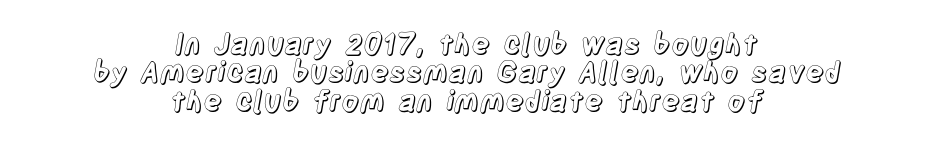
{"width": "condensed", "x_height": "large", "monospaced": "no", "underline": "no", "align": "center", "line_spacing": "tight", "line_spacing_ratio": 1.01, "letter_spacing": "normal", "letter_spacing_em": 0.0, "glyph_px": 28}
